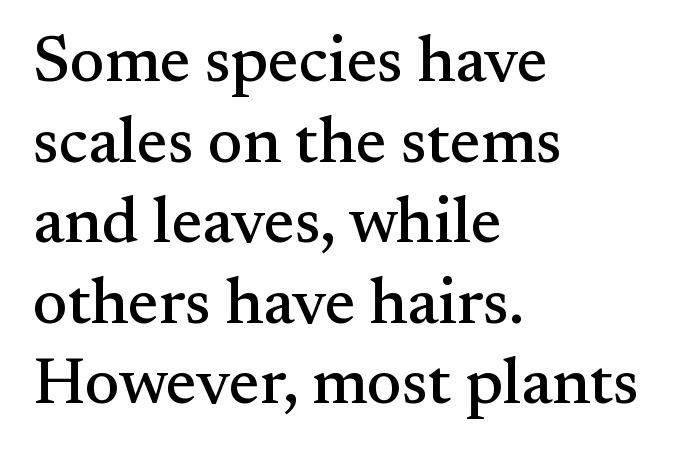
The image shows 65 px serif type, upright; set left-aligned, line spacing 1.24x, normal letter spacing, not underlined; medium stroke contrast and a small x-height.
